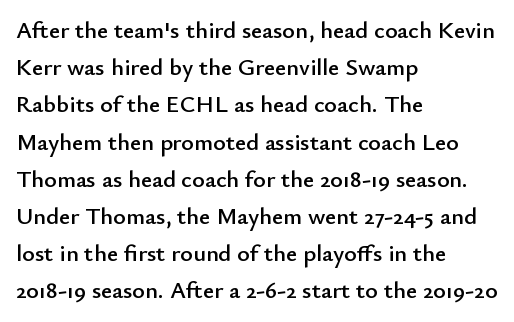
The image shows 24 px text type, upright; set left-aligned, normal line spacing (1.55x), normal letter spacing, not underlined.
